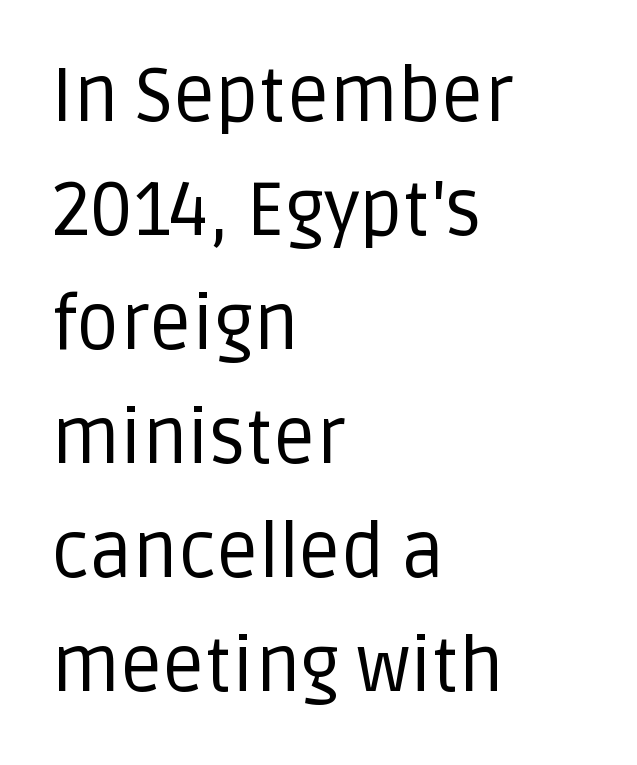
The image shows 75 px regular-weight sans-serif type, upright; set left-aligned, normal line spacing (1.52x), normal letter spacing, not underlined; low stroke contrast and a large x-height.
